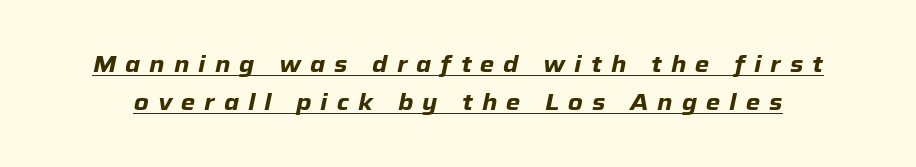
Q: Is the text bold? A: Yes.
Q: Is the text italic (slanted)? A: Yes, it leans right by about 12 degrees.
Q: Is the text underlined? A: Yes.
Q: Is the spacing between letters normal or unusually wide? A: Unusually wide.
Q: Is the spacing between lines tight, normal or loose? A: Normal.
